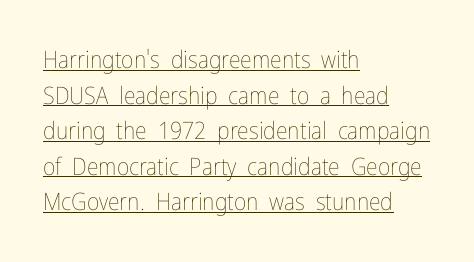
The image shows 24 px text type, upright; set left-aligned, normal line spacing (1.48x), normal letter spacing, underlined.
